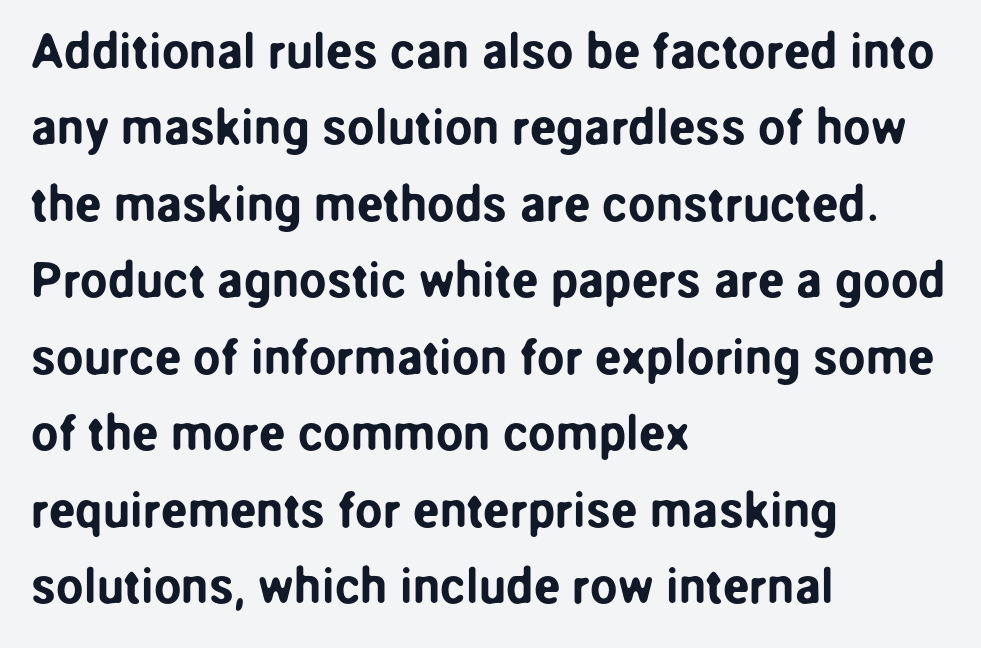
Nope, not italic — everything's standing straight. This sample uses plain, unmodified letter spacing. Do the characters align in a grid? No, the font is proportional. Does the leading feel generous? No, just average. The words here are not underlined.
